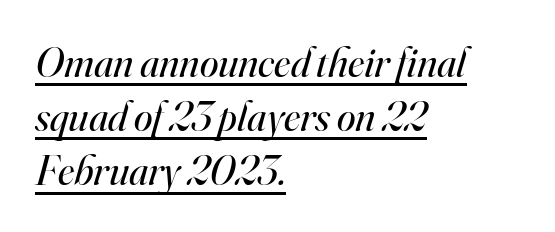
Q: Is the text bold? A: No.
Q: Is the text italic (slanted)? A: Yes, it leans right by about 16 degrees.
Q: Is the typeface a serif or a sans-serif typeface? A: Serif.
Q: Is the text underlined? A: Yes.
Q: How is the paragraph aligned? A: Left-aligned.
Q: Is the spacing between letters normal or unusually wide? A: Normal.
Q: Is the spacing between lines tight, normal or loose? A: Normal.
Q: Width (condensed, normal, or wide)? A: Normal.
Q: Stroke contrast? A: High.
Q: x-height? A: Small.
Q: Monospaced? A: No.
